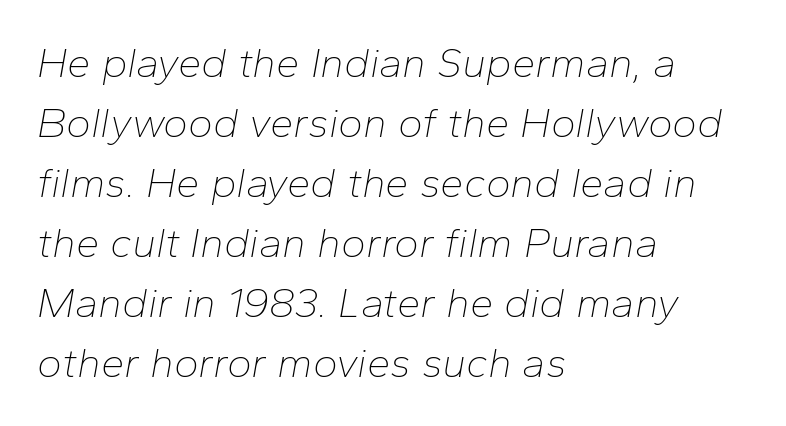
The image shows 42 px thin type, italic (leaning right); set left-aligned, normal line spacing (1.43x), normal letter spacing, not underlined; low stroke contrast and a medium x-height.
